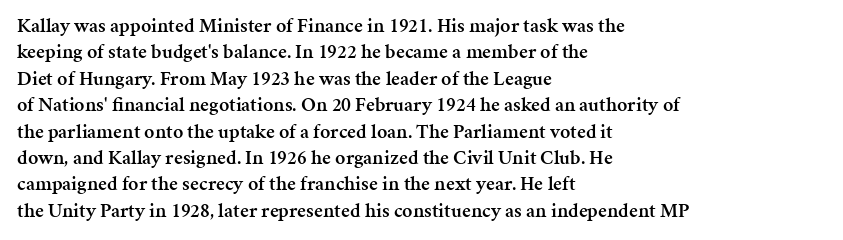
Q: Is the text bold? A: Semi-bold.
Q: Is the text italic (slanted)? A: No, it is upright.
Q: Is the text underlined? A: No.
Q: How is the paragraph aligned? A: Left-aligned.
Q: Is the spacing between letters normal or unusually wide? A: Normal.
Q: Is the spacing between lines tight, normal or loose? A: Normal.
